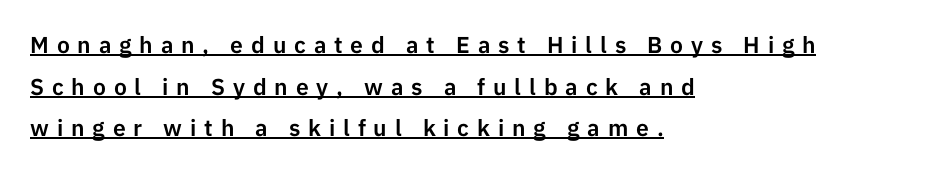
A baseline rule has been typeset under these characters. Does the copy run flush right? No — it runs flush left. The letters stand upright; this is a roman face. In terms of letterspacing, this is a distinctly airy, spread setting.
